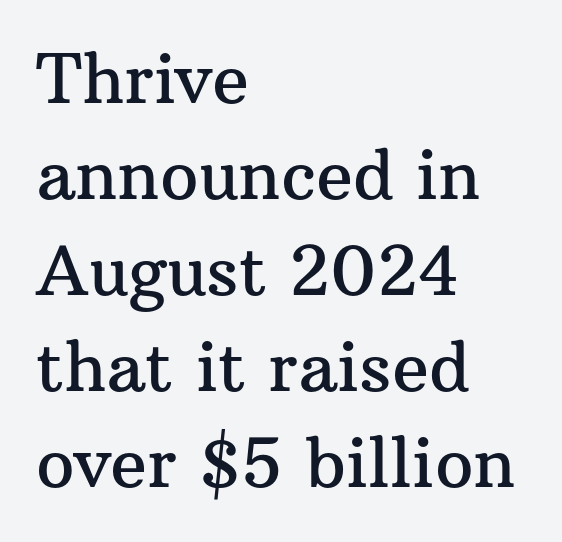
The image shows 68 px serif type, upright; set left-aligned, normal line spacing (1.41x), normal letter spacing, not underlined; medium stroke contrast and a medium x-height.
